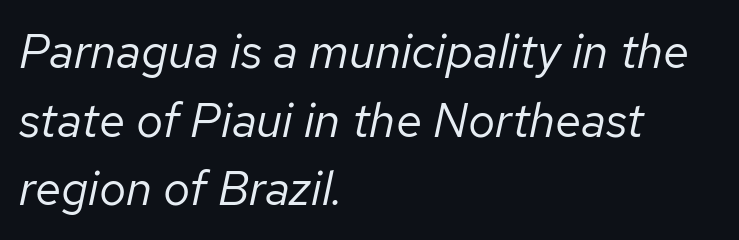
{"italic": "yes", "lean": "right", "slant_degrees": 12, "bold": "no", "weight": "regular", "width": "normal", "stroke_contrast": "low", "x_height": "medium", "monospaced": "no", "underline": "no", "align": "left", "line_spacing": "normal", "line_spacing_ratio": 1.43, "letter_spacing": "normal", "letter_spacing_em": 0.0, "glyph_px": 48}
